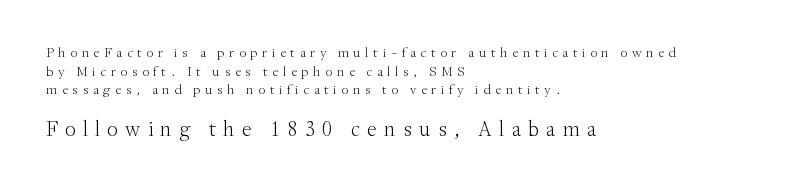
Q: Is the text bold? A: No.
Q: Is the text italic (slanted)? A: No, it is upright.
Q: Is the text underlined? A: No.
Q: How is the paragraph aligned? A: Left-aligned.
Q: Is the spacing between letters normal or unusually wide? A: Unusually wide.
Q: Is the spacing between lines tight, normal or loose? A: Normal.
Q: Which block of text is set in a larger size, the first (top) or the second (bottom)? A: The second (bottom) one.
